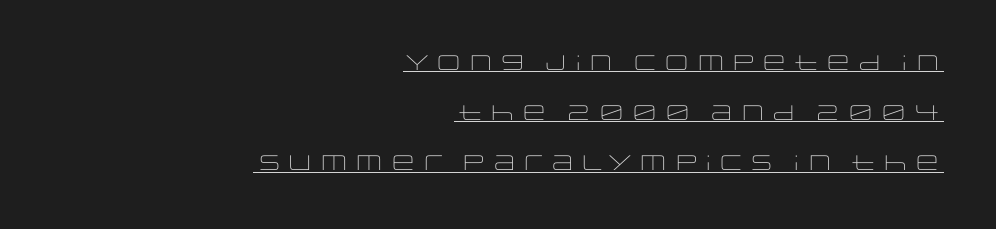
{"italic": "no", "bold": "no", "underline": "yes", "align": "right", "line_spacing": "loose", "line_spacing_ratio": 2.39, "letter_spacing": "normal", "letter_spacing_em": 0.0, "glyph_px": 21}
